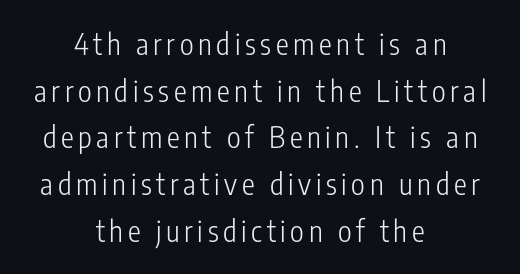
Q: Is the text bold? A: No.
Q: Is the text italic (slanted)? A: No, it is upright.
Q: Is the typeface a serif or a sans-serif typeface? A: Sans-serif.
Q: Is the text underlined? A: No.
Q: How is the paragraph aligned? A: Centered.
Q: Is the spacing between lines tight, normal or loose? A: Normal.
Q: Width (condensed, normal, or wide)? A: Condensed.
Q: Stroke contrast? A: Low.
Q: x-height? A: Medium.
Q: Monospaced? A: No.
